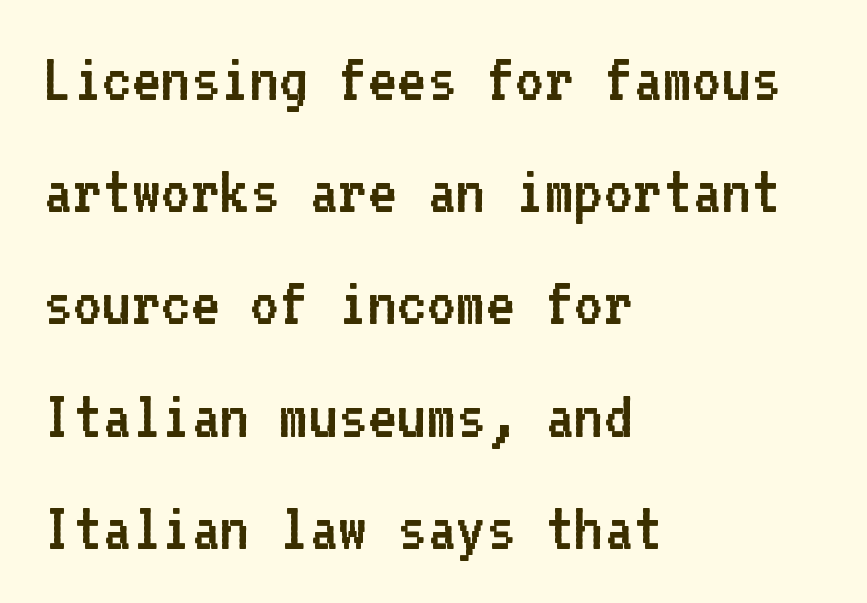
Q: Is the text bold? A: No.
Q: Is the text italic (slanted)? A: No, it is upright.
Q: Is the typeface a serif or a sans-serif typeface? A: Sans-serif.
Q: Is the text underlined? A: No.
Q: How is the paragraph aligned? A: Left-aligned.
Q: Is the spacing between letters normal or unusually wide? A: Normal.
Q: Is the spacing between lines tight, normal or loose? A: Normal.
Q: Width (condensed, normal, or wide)? A: Normal.
Q: Stroke contrast? A: Low.
Q: x-height? A: Medium.
Q: Monospaced? A: Yes.
